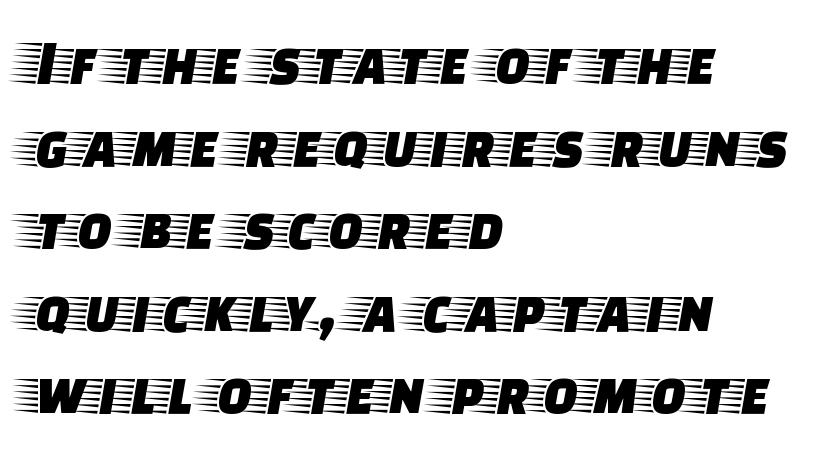
The rendering anchors every line to the left-hand side. Each row of text sits above clean, open space. How would I describe the line gaps? Plain and ordinary. The rendering keeps characters at their native spacing. The passage shown is typeset with a serif family.
